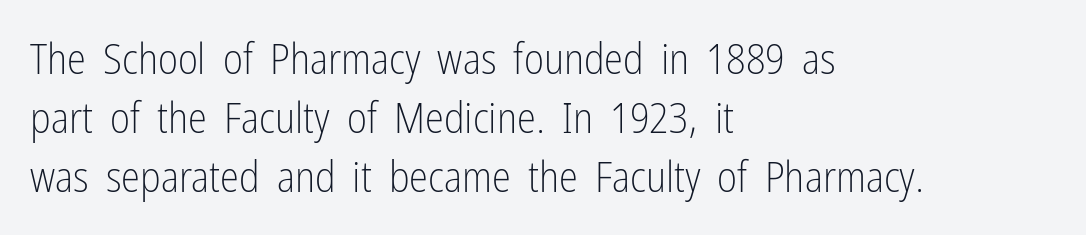
{"serif": "no", "italic": "no", "bold": "no", "weight": "light", "width": "condensed", "stroke_contrast": "low", "x_height": "medium", "monospaced": "no", "underline": "no", "align": "left", "line_spacing": "normal", "line_spacing_ratio": 1.37, "letter_spacing": "normal", "letter_spacing_em": 0.0, "glyph_px": 43}
